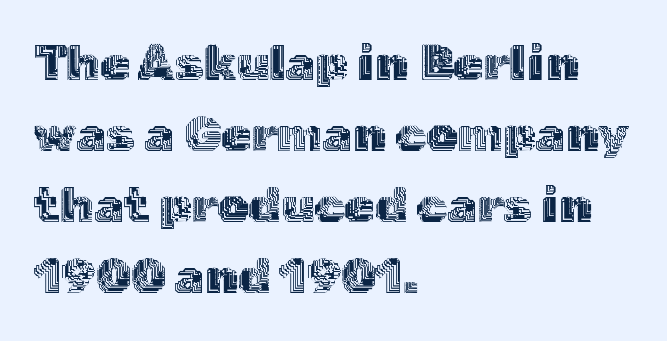
Evenly set lines give the paragraph a standard silhouette. When letters stand straight like this, we call the style roman or upright. Looks like regular typesetting: each glyph gets only the width it needs. The rendering keeps characters at their native spacing.
